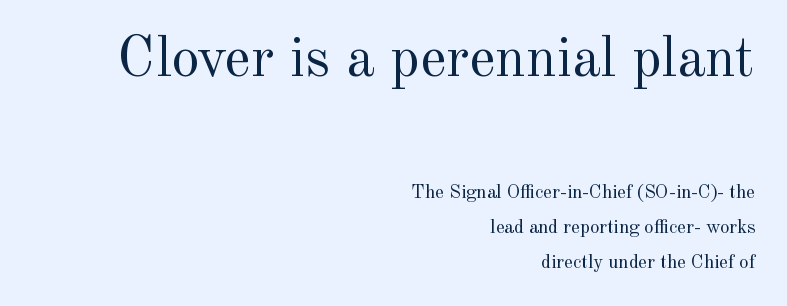
Visually, the top section dominates because its glyphs are scaled up. Is the block centered? No — it sits flush against the right margin. No heavy texture on the line: the type isn't bold. Style check: upright.
